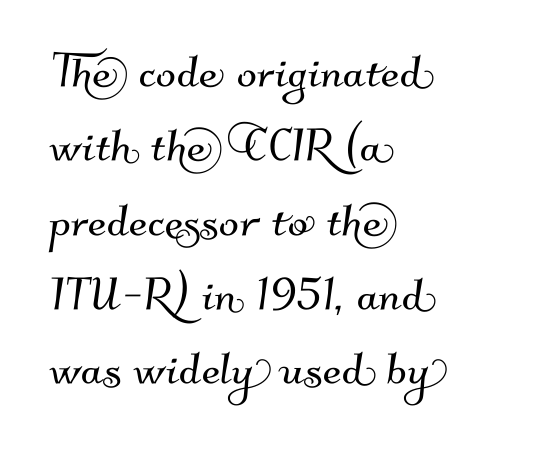
These lines stack with their left ends in a neat column. A typesetter would label this face a sans. Rule under the text: the space is simply empty. Nothing unusual about the tracking: characters are spaced as the font intends. Horizontal bands of white between lines are of average thickness.
